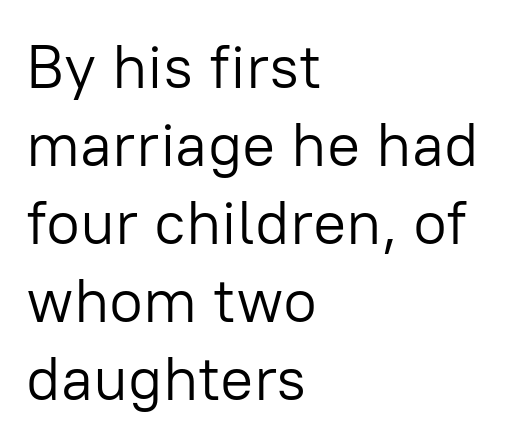
Q: Is the text bold? A: No.
Q: Is the text italic (slanted)? A: No, it is upright.
Q: Is the typeface a serif or a sans-serif typeface? A: Sans-serif.
Q: Is the text underlined? A: No.
Q: How is the paragraph aligned? A: Left-aligned.
Q: Is the spacing between letters normal or unusually wide? A: Normal.
Q: Is the spacing between lines tight, normal or loose? A: Normal.
Q: Width (condensed, normal, or wide)? A: Normal.
Q: Stroke contrast? A: Low.
Q: x-height? A: Medium.
Q: Monospaced? A: No.
